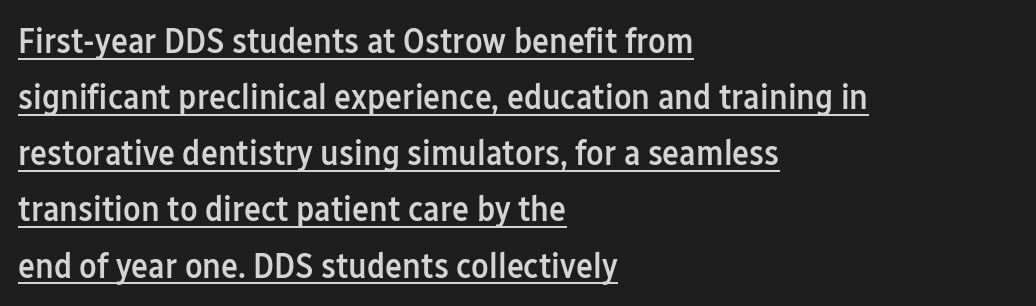
{"serif": "no", "italic": "no", "bold": "semi", "weight": "semibold", "width": "condensed", "stroke_contrast": "low", "x_height": "medium", "monospaced": "no", "underline": "yes", "align": "left", "line_spacing": "normal", "line_spacing_ratio": 1.56, "letter_spacing": "normal", "letter_spacing_em": 0.0, "glyph_px": 36}
